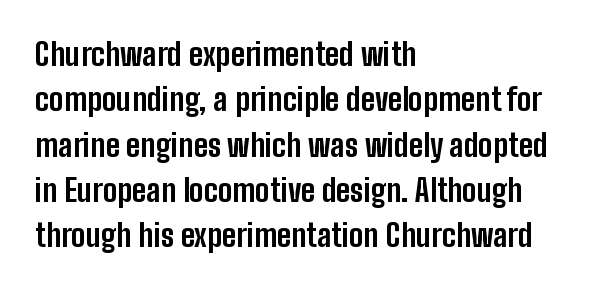
Q: Is the text bold? A: Yes.
Q: Is the text italic (slanted)? A: No, it is upright.
Q: Is the typeface a serif or a sans-serif typeface? A: Sans-serif.
Q: Is the text underlined? A: No.
Q: How is the paragraph aligned? A: Left-aligned.
Q: Is the spacing between letters normal or unusually wide? A: Normal.
Q: Is the spacing between lines tight, normal or loose? A: Normal.
Q: Width (condensed, normal, or wide)? A: Condensed.
Q: Stroke contrast? A: Low.
Q: x-height? A: Medium.
Q: Monospaced? A: No.
